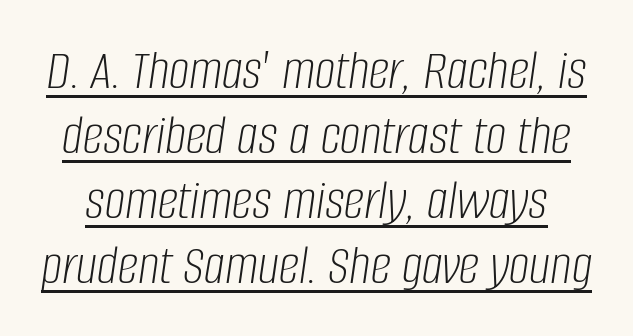
Closely set lines give the paragraph a compact silhouette. Emphasis is given by a line drawn under the lettering. Designer's note — italics engaged. Spacing between characters is what you'd get straight out of the box.
